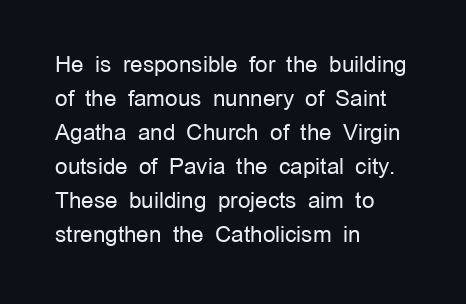
{"italic": "no", "bold": "no", "underline": "no", "align": "left", "line_spacing": "normal", "line_spacing_ratio": 1.55, "letter_spacing": "normal", "letter_spacing_em": 0.0, "glyph_px": 22}
